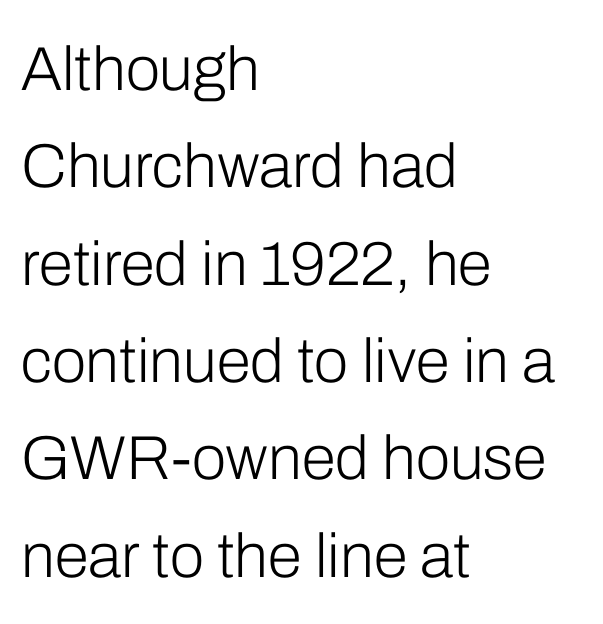
Q: Is the text bold? A: No.
Q: Is the text italic (slanted)? A: No, it is upright.
Q: Is the typeface a serif or a sans-serif typeface? A: Sans-serif.
Q: Is the text underlined? A: No.
Q: How is the paragraph aligned? A: Left-aligned.
Q: Is the spacing between letters normal or unusually wide? A: Normal.
Q: Is the spacing between lines tight, normal or loose? A: Normal.
Q: Width (condensed, normal, or wide)? A: Normal.
Q: Stroke contrast? A: Low.
Q: x-height? A: Medium.
Q: Monospaced? A: No.
